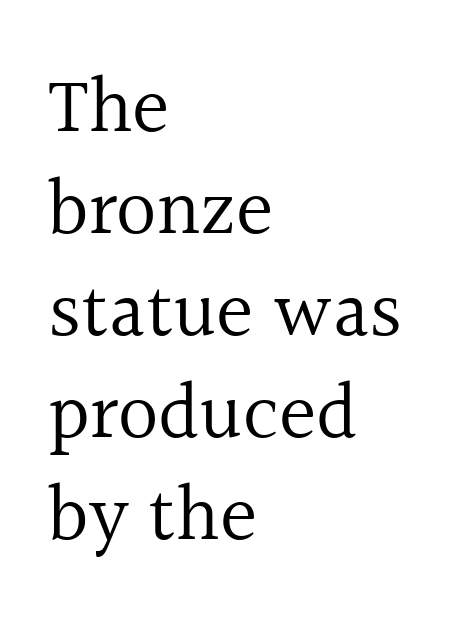
{"serif": "yes", "italic": "no", "bold": "no", "weight": "regular", "width": "normal", "x_height": "medium", "monospaced": "no", "underline": "no", "align": "left", "line_spacing": "normal", "line_spacing_ratio": 1.29, "letter_spacing": "normal", "letter_spacing_em": 0.0, "glyph_px": 79}
